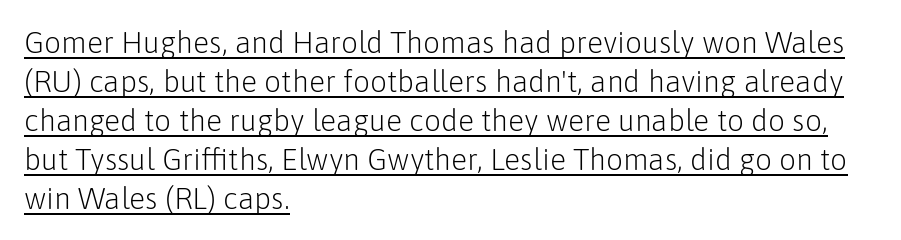
{"serif": "no", "italic": "no", "bold": "no", "weight": "light", "width": "normal", "stroke_contrast": "low", "x_height": "medium", "monospaced": "no", "underline": "yes", "align": "left", "line_spacing": "normal", "line_spacing_ratio": 1.3, "letter_spacing": "normal", "letter_spacing_em": 0.0, "glyph_px": 30}
